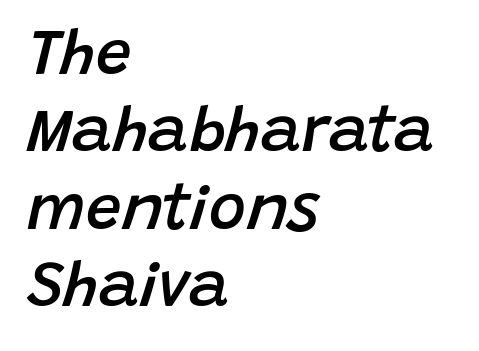
The text block is weighted toward the left margin, trailing off unevenly rightward. A fair bit of extra ink — the face is semibold, not bold. The whole block is typeset with a tilt. Think of a printed novel: that variable character pitch is what you see here. Each word holds together tightly as a unit, with standard inter-letter gaps. A clean baseline with only descenders dipping below it.
